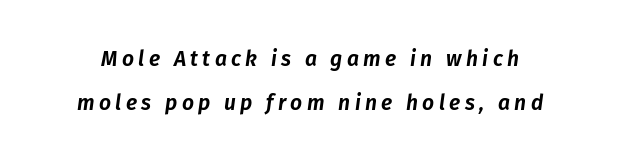
The image shows 21 px text type, italic (leaning right); set loose line spacing (2.09x), unusually wide letter spacing (+0.21 em), not underlined.
